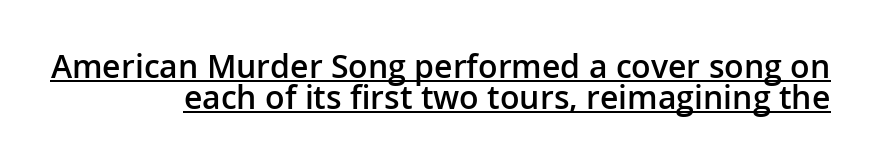
{"serif": "no", "italic": "no", "bold": "semi", "weight": "semibold", "width": "normal", "stroke_contrast": "low", "x_height": "medium", "monospaced": "no", "underline": "yes", "align": "right", "line_spacing": "tight", "line_spacing_ratio": 0.96, "letter_spacing": "normal", "letter_spacing_em": 0.0, "glyph_px": 32}
